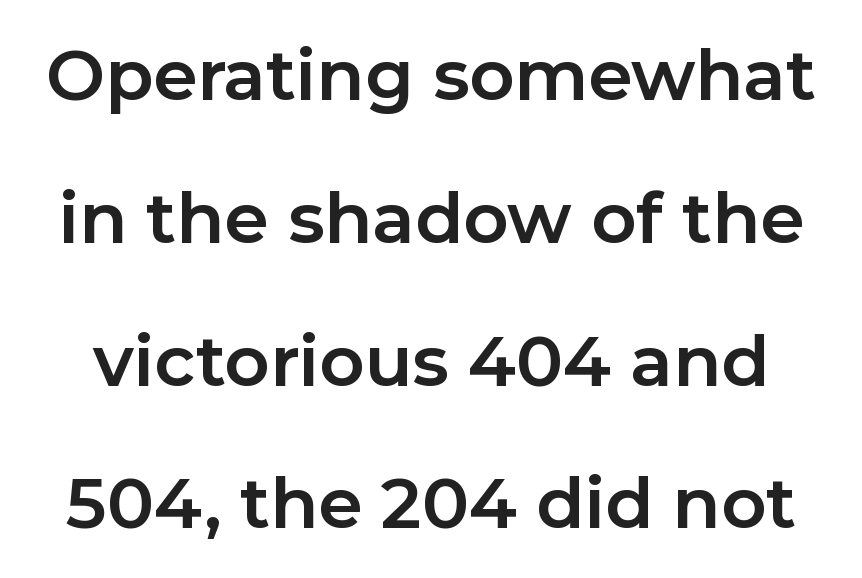
The image shows 70 px bold sans-serif type, upright; set loose line spacing (2.04x), normal letter spacing, not underlined; low stroke contrast and a medium x-height.
